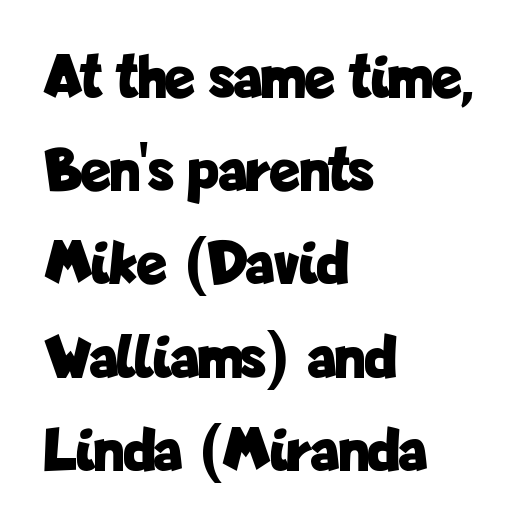
Q: Is the text bold? A: Yes.
Q: Is the text italic (slanted)? A: No, it is upright.
Q: Is the typeface a serif or a sans-serif typeface? A: Sans-serif.
Q: Is the text underlined? A: No.
Q: How is the paragraph aligned? A: Left-aligned.
Q: Is the spacing between letters normal or unusually wide? A: Normal.
Q: Is the spacing between lines tight, normal or loose? A: Normal.
Q: Width (condensed, normal, or wide)? A: Condensed.
Q: Stroke contrast? A: Low.
Q: x-height? A: Medium.
Q: Monospaced? A: No.
